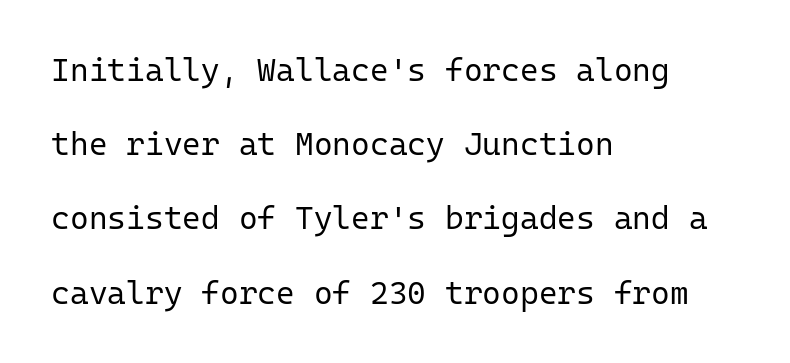
{"serif": "no", "italic": "no", "bold": "no", "weight": "regular", "width": "normal", "stroke_contrast": "low", "x_height": "medium", "monospaced": "yes", "underline": "no", "align": "left", "line_spacing": "loose", "line_spacing_ratio": 2.32, "letter_spacing": "normal", "letter_spacing_em": 0.0, "glyph_px": 32}
